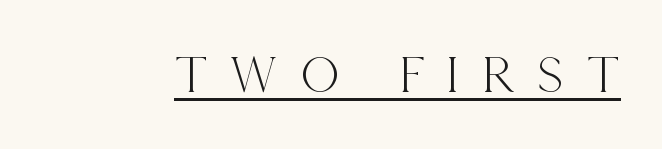
The image shows 54 px condensed serif type, upright; set unusually wide letter spacing (+0.44 em), underlined; a large x-height.
